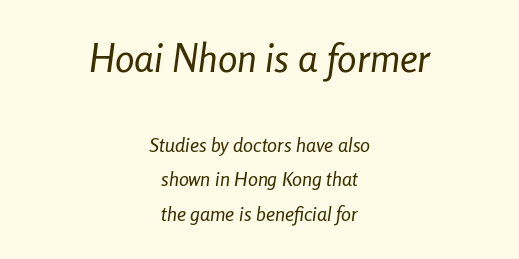
Q: Is the text bold? A: No.
Q: Is the text italic (slanted)? A: Yes, it leans right by about 8 degrees.
Q: Is the text underlined? A: No.
Q: How is the paragraph aligned? A: Centered.
Q: Is the spacing between letters normal or unusually wide? A: Normal.
Q: Which block of text is set in a larger size, the first (top) or the second (bottom)? A: The first (top) one.
Q: Width (condensed, normal, or wide)? A: Condensed.
Q: Stroke contrast? A: Low.
Q: x-height? A: Medium.
Q: Monospaced? A: No.
